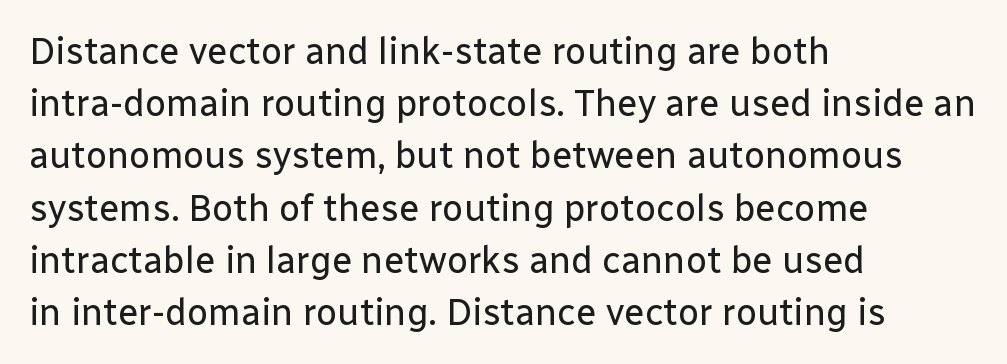
The image shows 37 px regular-weight sans-serif type, upright; set left-aligned, normal line spacing (1.41x), normal letter spacing, not underlined; low stroke contrast and a medium x-height.
